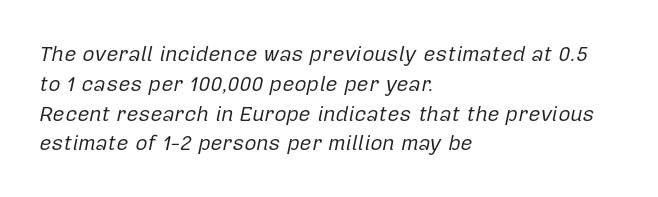
{"italic": "yes", "lean": "right", "slant_degrees": 12, "bold": "no", "underline": "no", "align": "left", "line_spacing": "normal", "line_spacing_ratio": 1.42, "letter_spacing": "normal", "letter_spacing_em": 0.0, "glyph_px": 21}
